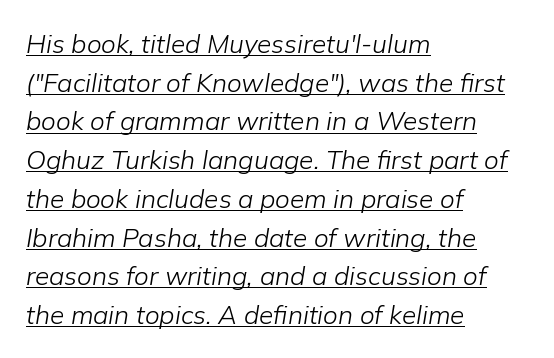
Q: Is the text bold? A: No.
Q: Is the text italic (slanted)? A: Yes, it leans right by about 9 degrees.
Q: Is the text underlined? A: Yes.
Q: How is the paragraph aligned? A: Left-aligned.
Q: Is the spacing between letters normal or unusually wide? A: Normal.
Q: Is the spacing between lines tight, normal or loose? A: Normal.
